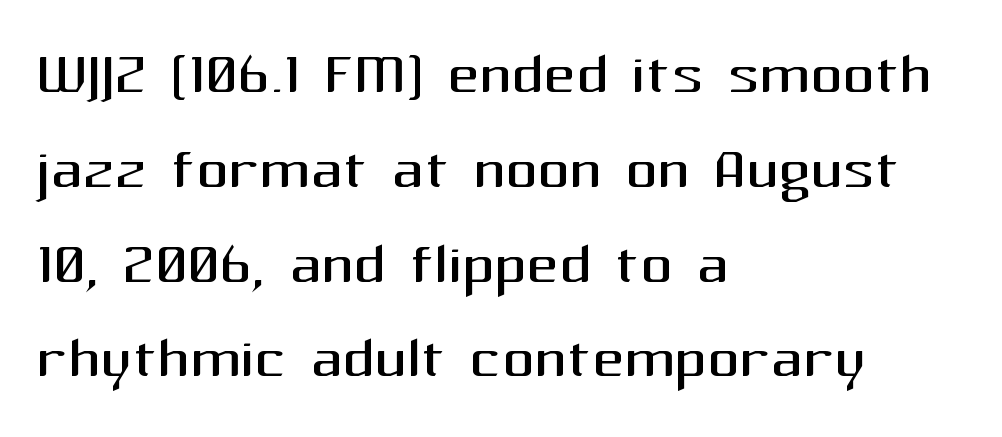
Q: Is the text bold? A: No.
Q: Is the text italic (slanted)? A: No, it is upright.
Q: Is the typeface a serif or a sans-serif typeface? A: Sans-serif.
Q: Is the text underlined? A: No.
Q: How is the paragraph aligned? A: Left-aligned.
Q: Is the spacing between letters normal or unusually wide? A: Normal.
Q: Width (condensed, normal, or wide)? A: Normal.
Q: Stroke contrast? A: Medium.
Q: x-height? A: Medium.
Q: Monospaced? A: No.
